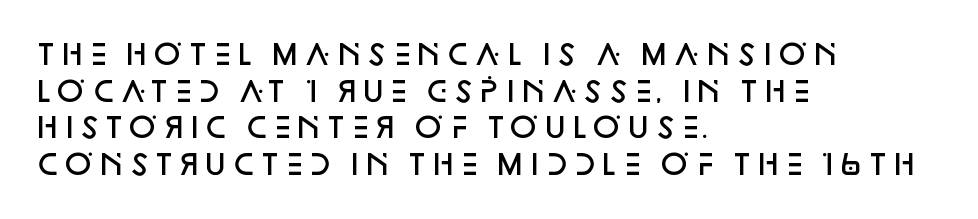
{"serif": "no", "italic": "no", "bold": "semi", "weight": "semibold", "width": "normal", "stroke_contrast": "low", "x_height": "large", "monospaced": "no", "underline": "no", "align": "left", "line_spacing": "normal", "line_spacing_ratio": 1.31, "letter_spacing": "normal", "letter_spacing_em": 0.0, "glyph_px": 28}
